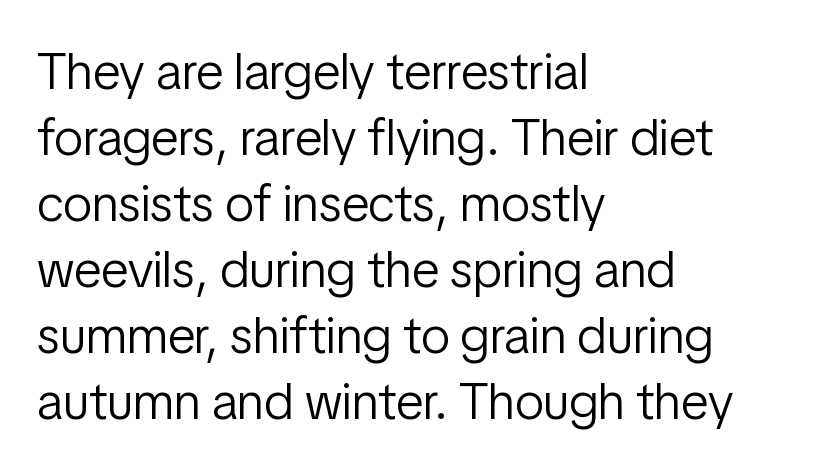
Q: Is the text bold? A: No.
Q: Is the text italic (slanted)? A: No, it is upright.
Q: Is the typeface a serif or a sans-serif typeface? A: Sans-serif.
Q: Is the text underlined? A: No.
Q: How is the paragraph aligned? A: Left-aligned.
Q: Is the spacing between letters normal or unusually wide? A: Normal.
Q: Is the spacing between lines tight, normal or loose? A: Normal.
Q: Width (condensed, normal, or wide)? A: Condensed.
Q: Stroke contrast? A: Low.
Q: x-height? A: Medium.
Q: Monospaced? A: No.
